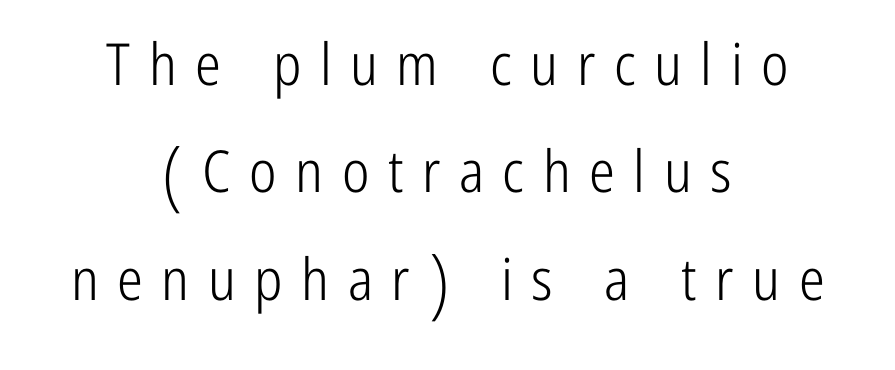
The image shows 58 px light, condensed sans-serif type, upright; set centered, line spacing 1.85x, unusually wide letter spacing (+0.32 em), not underlined; low stroke contrast and a medium x-height.
